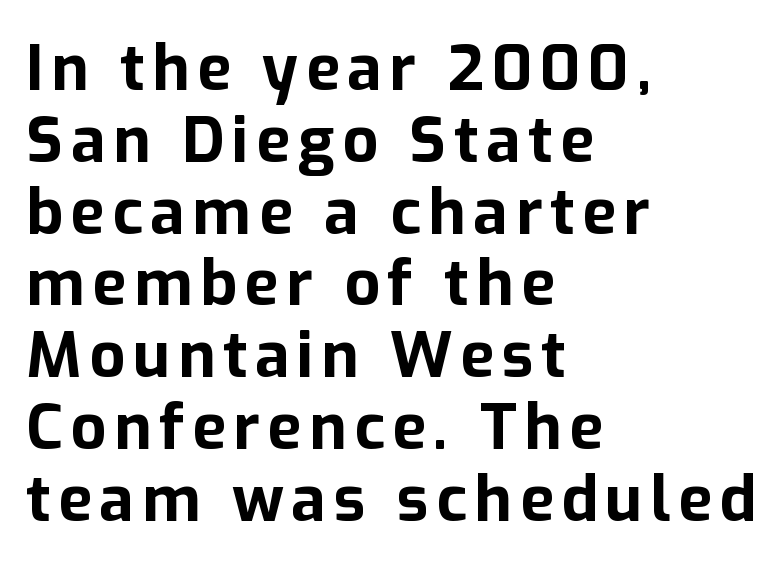
The image shows 63 px bold sans-serif type, upright; set left-aligned, tight line spacing (1.14x), not underlined; low stroke contrast and a medium x-height.
